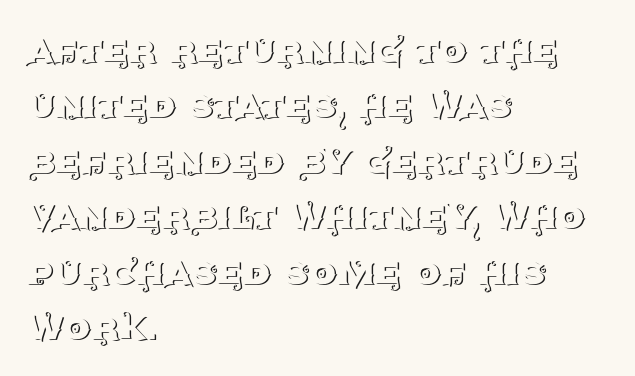
{"serif": "yes", "italic": "no", "bold": "no", "weight": "thin", "width": "normal", "stroke_contrast": "medium", "x_height": "large", "monospaced": "no", "underline": "no", "align": "left", "line_spacing": "normal", "line_spacing_ratio": 1.26, "letter_spacing": "normal", "letter_spacing_em": 0.0, "glyph_px": 44}
